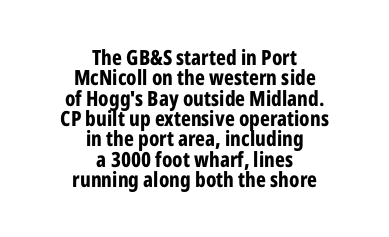
{"italic": "no", "bold": "yes", "underline": "no", "align": "center", "line_spacing": "tight", "line_spacing_ratio": 0.97, "letter_spacing": "normal", "letter_spacing_em": 0.0, "glyph_px": 21}
